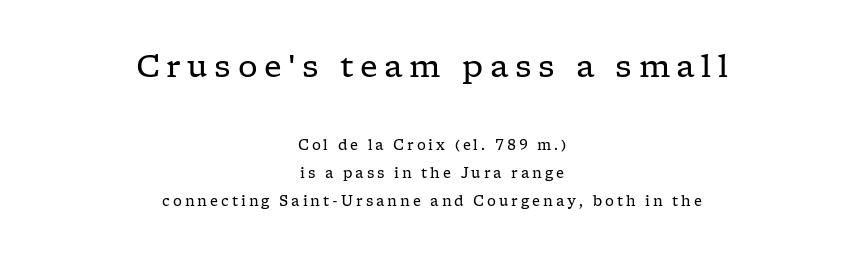
The image shows 31 px regular-weight, wide serif type, upright; set centered, loose line spacing (1.99x), unusually wide letter spacing (+0.21 em), not underlined; the first (top) block is 2.21x larger; low stroke contrast and a medium x-height.
